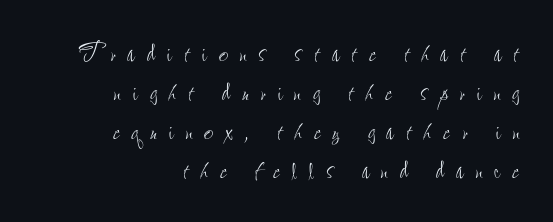
{"bold": "no", "weight": "thin", "width": "condensed", "stroke_contrast": "low", "x_height": "small", "monospaced": "no", "underline": "no", "align": "right", "line_spacing_ratio": 1.18, "letter_spacing": "wide", "letter_spacing_em": 0.36, "glyph_px": 33}
